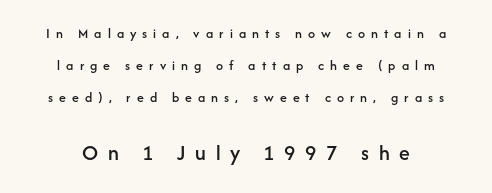
The words here are not underlined. Typesetter's note — lower block bumped up in size, upper block left smaller. Caption: expanded tracking, letters set apart. Do the letters lean? They stand straight. A great deal of white space separates one row of letters from the next.
